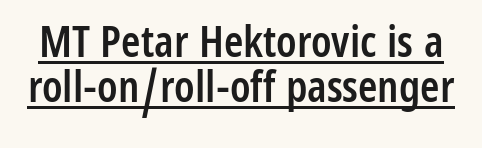
{"serif": "no", "italic": "no", "bold": "semi", "weight": "semibold", "width": "condensed", "stroke_contrast": "low", "x_height": "medium", "monospaced": "no", "underline": "yes", "line_spacing": "tight", "line_spacing_ratio": 1.03, "letter_spacing": "normal", "letter_spacing_em": 0.0, "glyph_px": 44}
